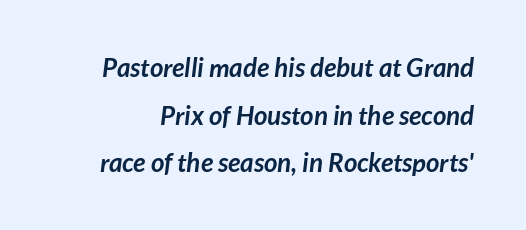
Words appear dense and cohesive because spacing is normal. What weight is shown? A full bold with thick strokes. Descenders are the only things crossing below the line.
